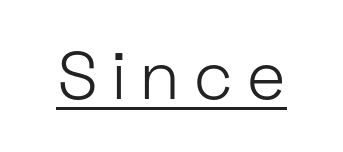
Q: Is the text bold? A: No.
Q: Is the text italic (slanted)? A: No, it is upright.
Q: Is the typeface a serif or a sans-serif typeface? A: Sans-serif.
Q: Is the text underlined? A: Yes.
Q: Width (condensed, normal, or wide)? A: Normal.
Q: Stroke contrast? A: Low.
Q: x-height? A: Medium.
Q: Monospaced? A: No.
